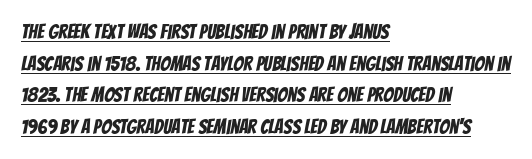
{"underline": "yes", "align": "left", "line_spacing": "normal", "line_spacing_ratio": 1.58, "letter_spacing": "normal", "letter_spacing_em": 0.0, "glyph_px": 20}
